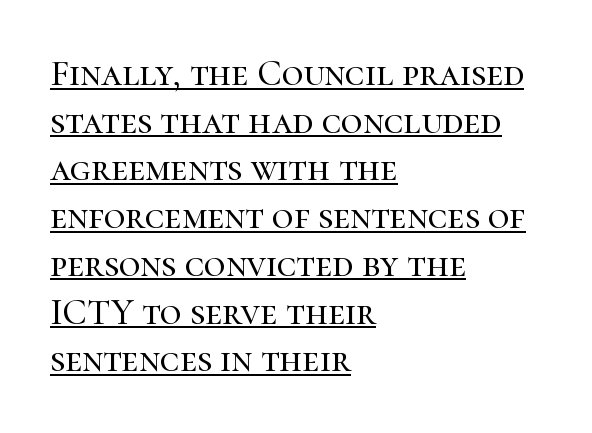
Q: Is the text italic (slanted)? A: No, it is upright.
Q: Is the typeface a serif or a sans-serif typeface? A: Serif.
Q: Is the text underlined? A: Yes.
Q: How is the paragraph aligned? A: Left-aligned.
Q: Is the spacing between letters normal or unusually wide? A: Normal.
Q: Is the spacing between lines tight, normal or loose? A: Normal.
Q: Width (condensed, normal, or wide)? A: Normal.
Q: Stroke contrast? A: High.
Q: x-height? A: Medium.
Q: Monospaced? A: No.
